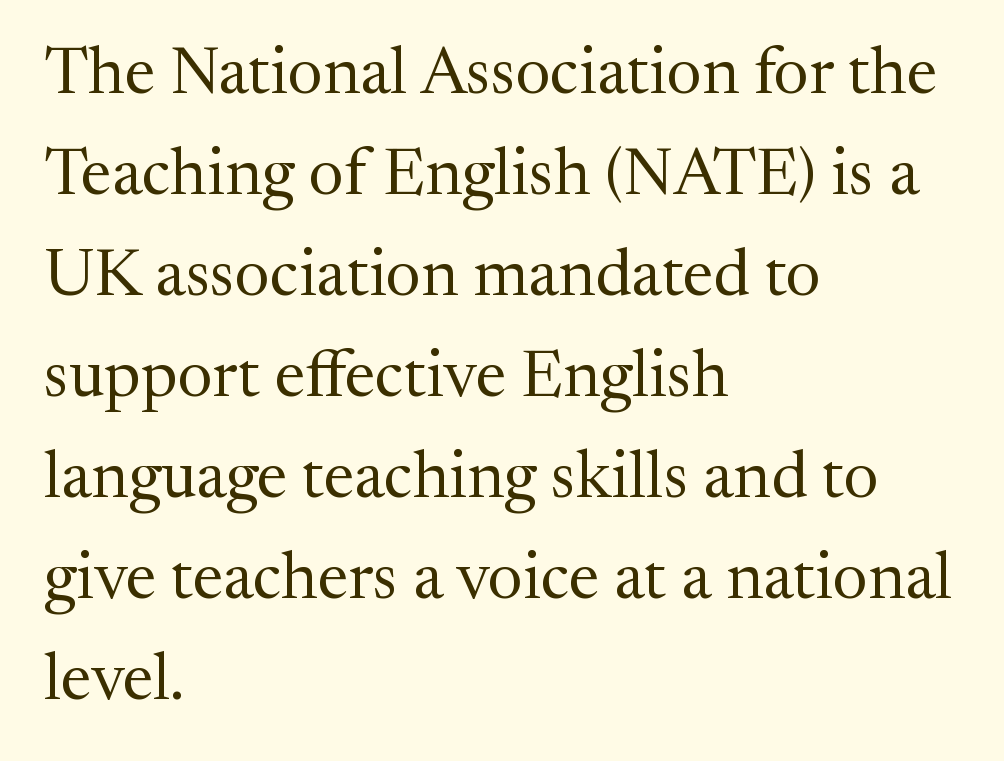
Q: Is the text bold? A: No.
Q: Is the text italic (slanted)? A: No, it is upright.
Q: Is the typeface a serif or a sans-serif typeface? A: Serif.
Q: Is the text underlined? A: No.
Q: How is the paragraph aligned? A: Left-aligned.
Q: Is the spacing between letters normal or unusually wide? A: Normal.
Q: Is the spacing between lines tight, normal or loose? A: Normal.
Q: Width (condensed, normal, or wide)? A: Normal.
Q: Stroke contrast? A: Medium.
Q: x-height? A: Medium.
Q: Monospaced? A: No.
